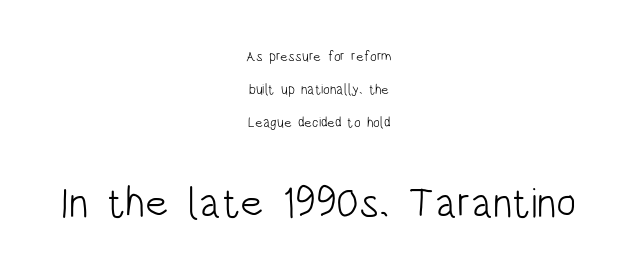
Baseline-to-baseline distance is far greater than the letter height. Leftover space on each line is divided equally before and after the words. Designer's note — italics off, roman on. Heaviness? Minimal to ordinary, like unemphasized prose. Look at the tracking — it's just the regular setting, nothing added. Character size in the trailing block exceeds that of the leading block.
